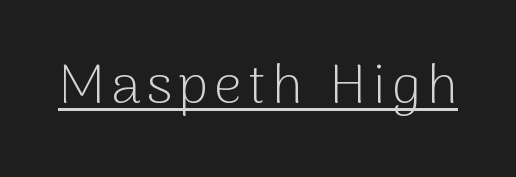
The image shows 55 px light sans-serif type, upright; set underlined; low stroke contrast and a medium x-height.
